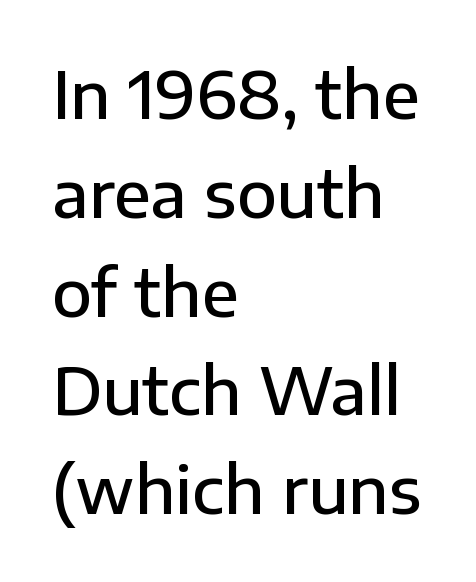
Q: Is the text bold? A: Semi-bold.
Q: Is the text italic (slanted)? A: No, it is upright.
Q: Is the typeface a serif or a sans-serif typeface? A: Sans-serif.
Q: Is the text underlined? A: No.
Q: How is the paragraph aligned? A: Left-aligned.
Q: Is the spacing between letters normal or unusually wide? A: Normal.
Q: Is the spacing between lines tight, normal or loose? A: Normal.
Q: Width (condensed, normal, or wide)? A: Normal.
Q: Stroke contrast? A: Low.
Q: x-height? A: Medium.
Q: Monospaced? A: No.
